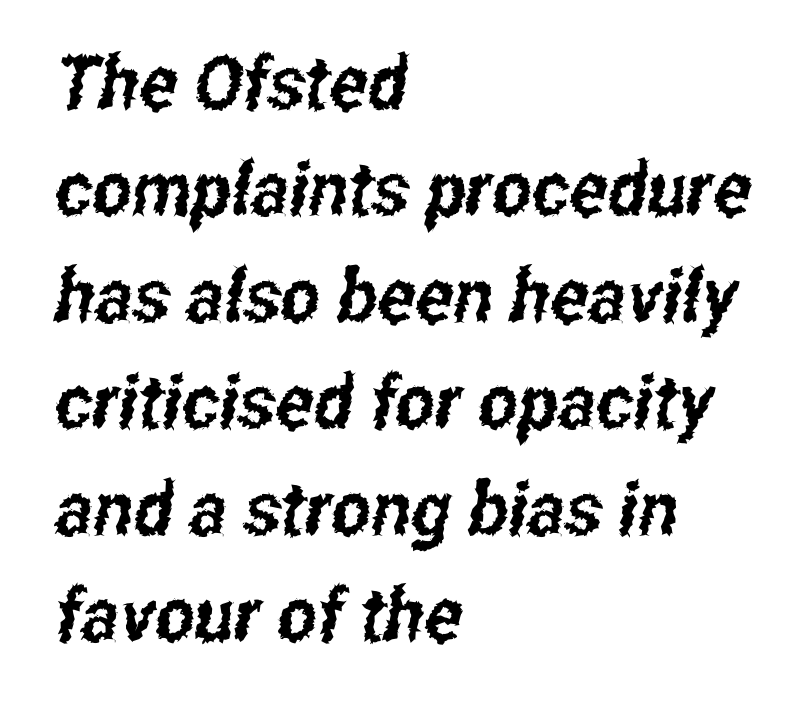
These lines sit exactly where default settings would place them. Serifs: no, the terminals of the letterforms are clean. Descenders hang freely into open space. Varying glyph widths throughout — classic text-font behaviour. A typesetter would call this zero additional tracking.
